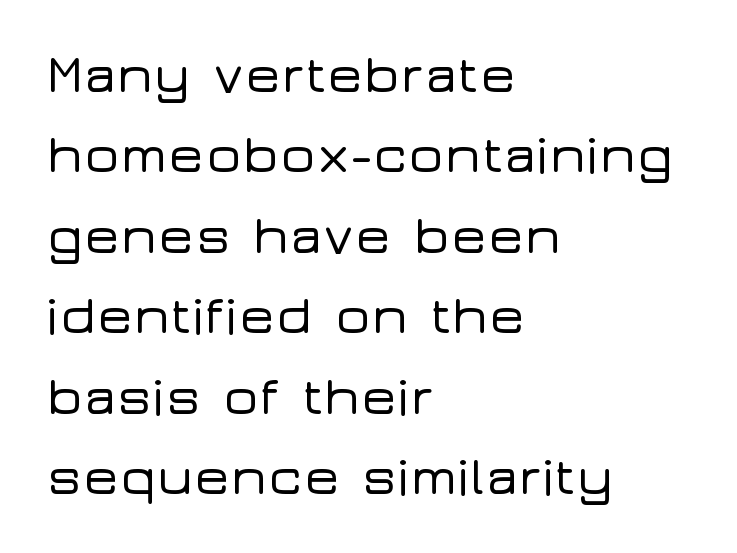
The image shows 54 px wide sans-serif type, upright; set left-aligned, normal line spacing (1.49x), normal letter spacing, not underlined; low stroke contrast and a medium x-height.
